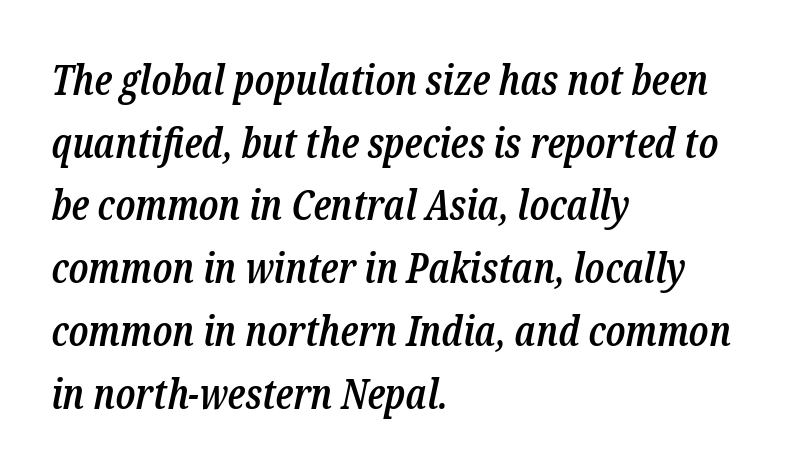
{"serif": "yes", "italic": "yes", "lean": "right", "slant_degrees": 12, "bold": "semi", "weight": "semibold", "width": "condensed", "stroke_contrast": "low", "x_height": "medium", "monospaced": "no", "underline": "no", "align": "left", "line_spacing": "normal", "line_spacing_ratio": 1.53, "letter_spacing": "normal", "letter_spacing_em": 0.0, "glyph_px": 41}
